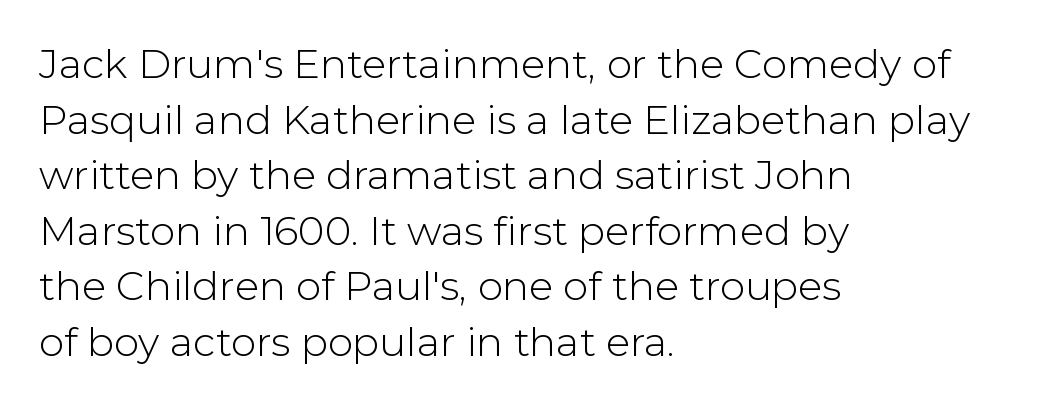
Posture: upright roman. Each stroke keeps to a modest, everyday thickness or less. The setting favours the left margin, as ordinary paragraphs usually do. Is this a sans? Yes — the strokes have no serifs. How are the letters spaced? Ordinarily, with no added tracking. Each new line begins a customary step beneath the previous one.
